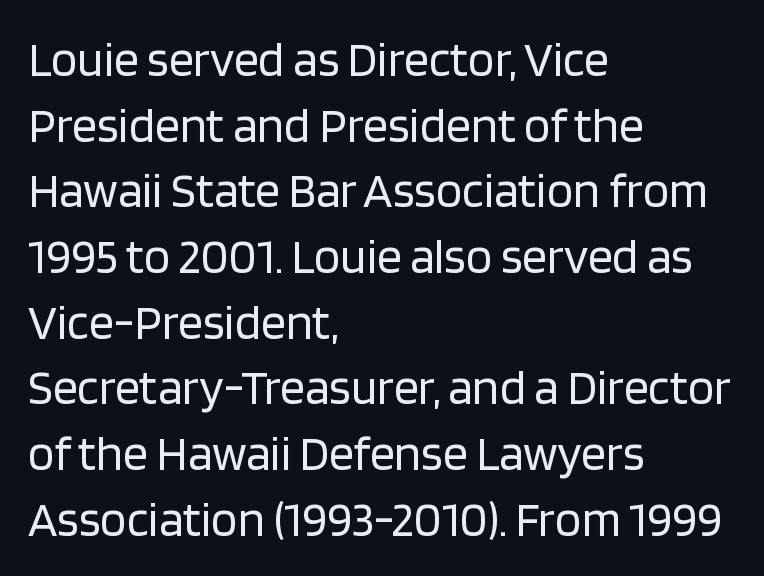
Q: Is the text bold? A: No.
Q: Is the text italic (slanted)? A: No, it is upright.
Q: Is the typeface a serif or a sans-serif typeface? A: Sans-serif.
Q: Is the text underlined? A: No.
Q: How is the paragraph aligned? A: Left-aligned.
Q: Is the spacing between letters normal or unusually wide? A: Normal.
Q: Is the spacing between lines tight, normal or loose? A: Normal.
Q: Width (condensed, normal, or wide)? A: Normal.
Q: Stroke contrast? A: Low.
Q: x-height? A: Large.
Q: Monospaced? A: No.
